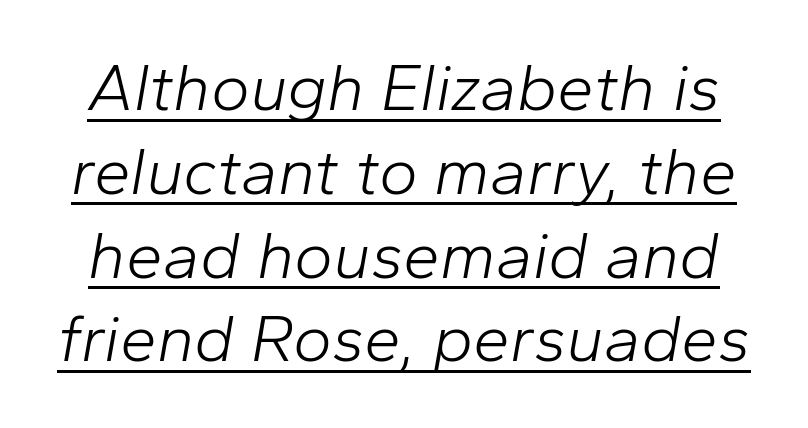
What stands out about the letter spacing? Nothing — it is the standard amount. You can tell it's italic because the verticals aren't actually vertical. The face used here is proportionally spaced, like ordinary book or web type. Stems and bowls with no extra thickness — not bold.
